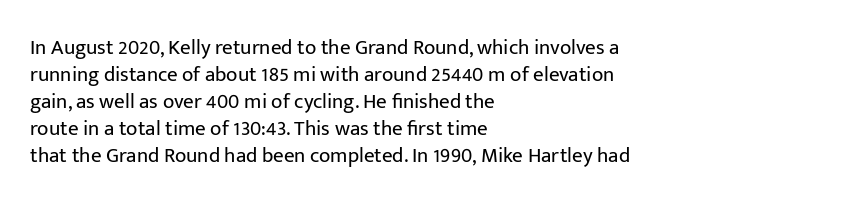
{"italic": "no", "bold": "no", "underline": "no", "align": "left", "line_spacing": "normal", "line_spacing_ratio": 1.28, "letter_spacing": "normal", "letter_spacing_em": 0.0, "glyph_px": 21}
